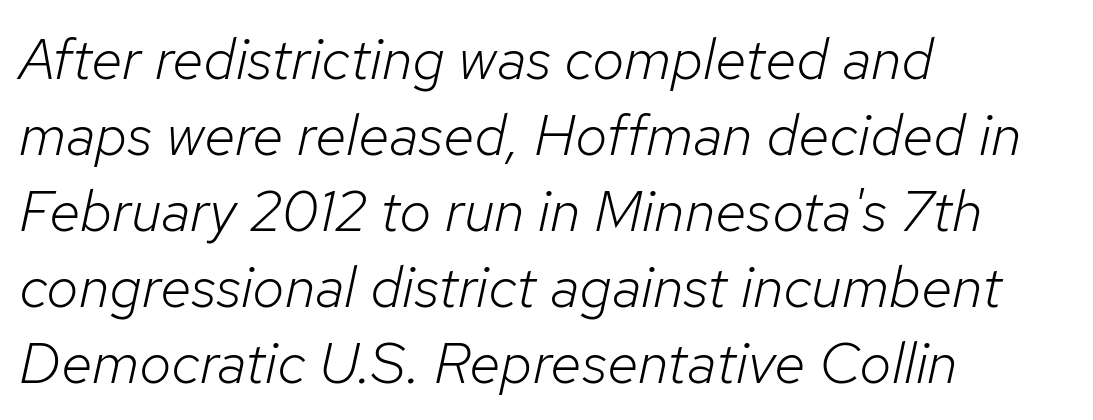
The space beneath each line is pristine and unruled. Evenly set lines give the paragraph a standard silhouette. When letters slant like this, we call the style italic. The text block is weighted toward the left margin, trailing off unevenly rightward. The horizontal fit of the characters is conventional and even. Spacing verdict: proportional, widths tailored to each character.
